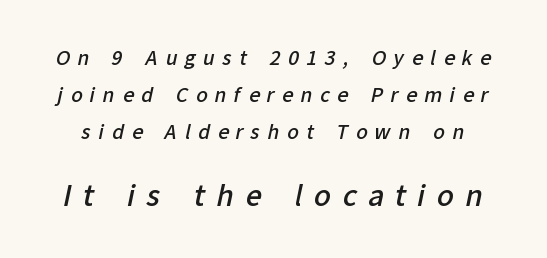
The image shows 28 px semibold sans-serif type; set loose line spacing (1.94x), unusually wide letter spacing (+0.4 em), not underlined; the second (bottom) block is 1.47x larger; low stroke contrast and a medium x-height.
